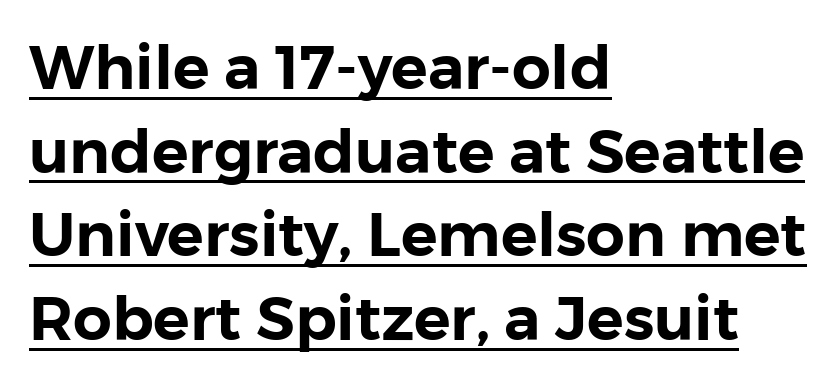
{"serif": "no", "italic": "no", "width": "normal", "stroke_contrast": "low", "x_height": "medium", "monospaced": "no", "underline": "yes", "align": "left", "line_spacing": "normal", "line_spacing_ratio": 1.37, "letter_spacing": "normal", "letter_spacing_em": 0.0, "glyph_px": 61}
